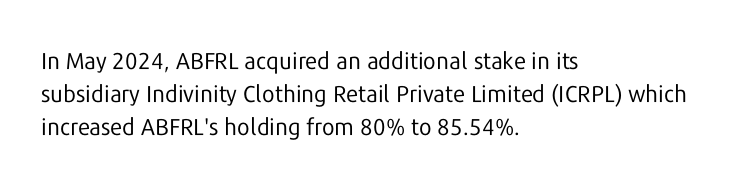
Honestly, the row spacing looks completely unremarkable. Caption: face not bold, strokes unweighted. Posture: vertical. This rendering features lettering with no underline. The setting favours the left margin, as ordinary paragraphs usually do.
